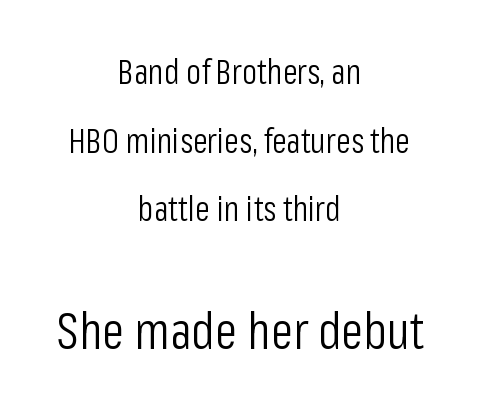
Q: Is the text bold? A: No.
Q: Is the text italic (slanted)? A: No, it is upright.
Q: Is the typeface a serif or a sans-serif typeface? A: Sans-serif.
Q: Is the text underlined? A: No.
Q: How is the paragraph aligned? A: Centered.
Q: Is the spacing between letters normal or unusually wide? A: Normal.
Q: Is the spacing between lines tight, normal or loose? A: Loose.
Q: Which block of text is set in a larger size, the first (top) or the second (bottom)? A: The second (bottom) one.
Q: Width (condensed, normal, or wide)? A: Condensed.
Q: Stroke contrast? A: Low.
Q: x-height? A: Medium.
Q: Monospaced? A: No.
